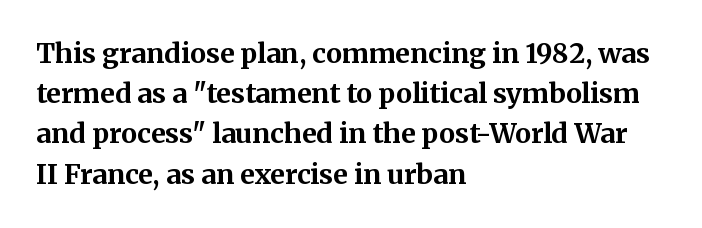
The image shows 27 px bold type, upright; set left-aligned, normal line spacing (1.49x), normal letter spacing, not underlined.
